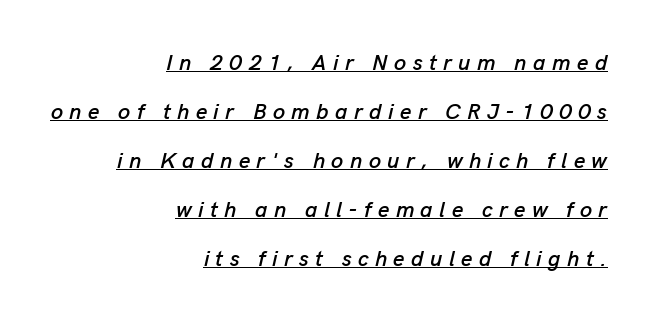
A baseline rule has been typeset under these characters. Interline gaps are noticeably wide in this sample. An italicized treatment has been applied to the whole sample. Every row of glyphs terminates at an identical x-position on the right. The gaps between neighbouring characters are conspicuously large.
